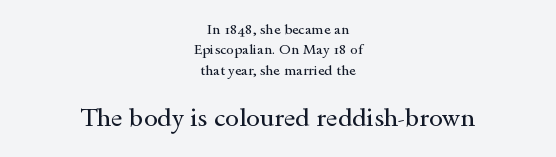
{"italic": "no", "bold": "no", "underline": "no", "align": "center", "line_spacing": "normal", "line_spacing_ratio": 1.45, "letter_spacing": "normal", "letter_spacing_em": 0.0, "larger_block": "second", "size_ratio": 1.79, "glyph_px": 25}
